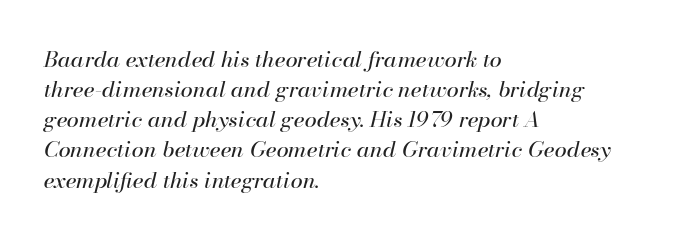
The image shows 22 px text type, italic (leaning right); set left-aligned, normal line spacing (1.37x), normal letter spacing, not underlined.
